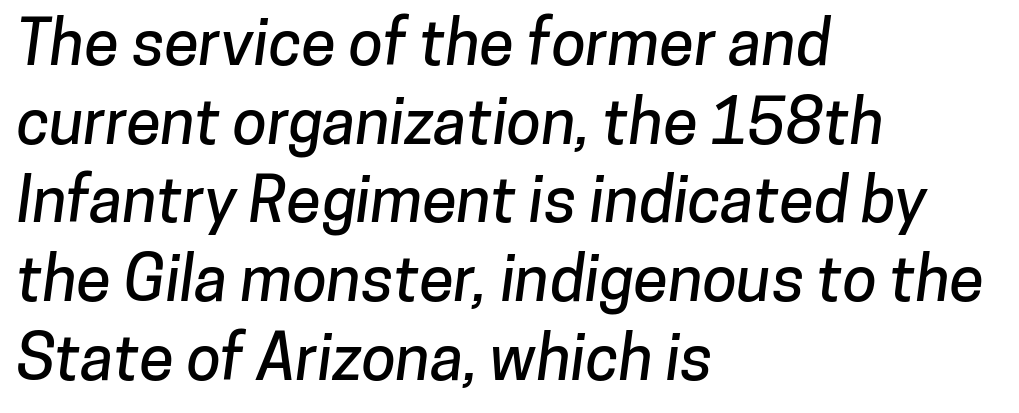
Q: Is the typeface a serif or a sans-serif typeface? A: Sans-serif.
Q: Is the text underlined? A: No.
Q: How is the paragraph aligned? A: Left-aligned.
Q: Is the spacing between letters normal or unusually wide? A: Normal.
Q: Is the spacing between lines tight, normal or loose? A: Normal.
Q: Width (condensed, normal, or wide)? A: Normal.
Q: Stroke contrast? A: Low.
Q: x-height? A: Medium.
Q: Monospaced? A: No.
